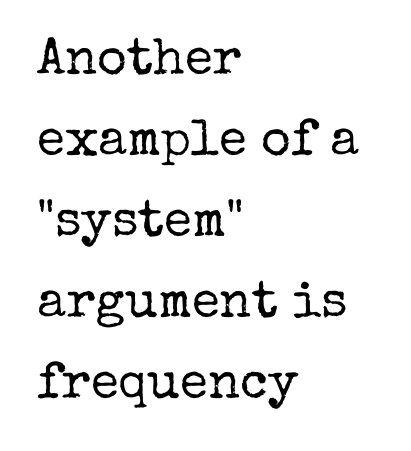
Q: Is the text bold? A: No.
Q: Is the text italic (slanted)? A: No, it is upright.
Q: Is the typeface a serif or a sans-serif typeface? A: Serif.
Q: Is the text underlined? A: No.
Q: How is the paragraph aligned? A: Left-aligned.
Q: Is the spacing between letters normal or unusually wide? A: Normal.
Q: Is the spacing between lines tight, normal or loose? A: Normal.
Q: Width (condensed, normal, or wide)? A: Normal.
Q: Stroke contrast? A: Low.
Q: x-height? A: Medium.
Q: Monospaced? A: No.
